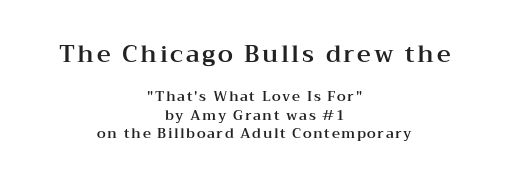
Q: Is the text italic (slanted)? A: No, it is upright.
Q: Is the text underlined? A: No.
Q: How is the paragraph aligned? A: Centered.
Q: Is the spacing between lines tight, normal or loose? A: Normal.
Q: Which block of text is set in a larger size, the first (top) or the second (bottom)? A: The first (top) one.
